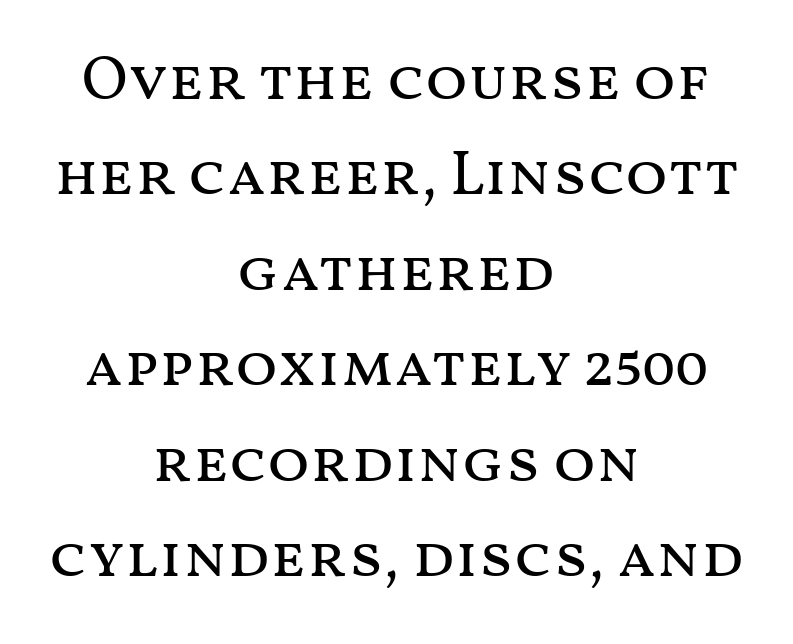
{"italic": "no", "bold": "no", "weight": "regular", "width": "wide", "stroke_contrast": "medium", "x_height": "medium", "monospaced": "no", "underline": "no", "align": "center", "line_spacing": "normal", "line_spacing_ratio": 1.54, "letter_spacing": "normal", "letter_spacing_em": 0.0, "glyph_px": 62}
